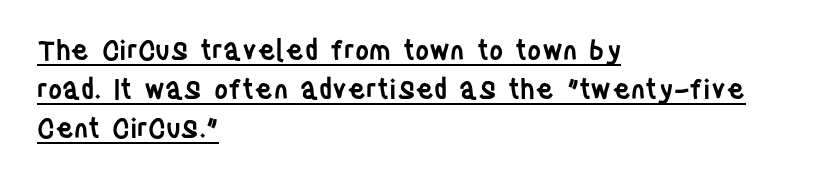
Between one letter and the next there's only the usual sliver of space. Does the lettering tilt? It doesn't — this is upright. A semibold gives these letters moderate extra thickness, short of bold. You can see a thin bar hugging the bottom of the glyphs. Does the leading feel generous? No, just average. The rag falls on the right side of this text block.
